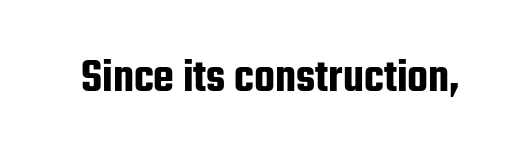
The tracking reads as untouched default to a designer's eye. Decoration check: the copy has no underline. The specimen reads as upright at a glance. The designer went with a sans here, leaving each stem footless. The passage shown is typed in a proportional face where columns would drift.
